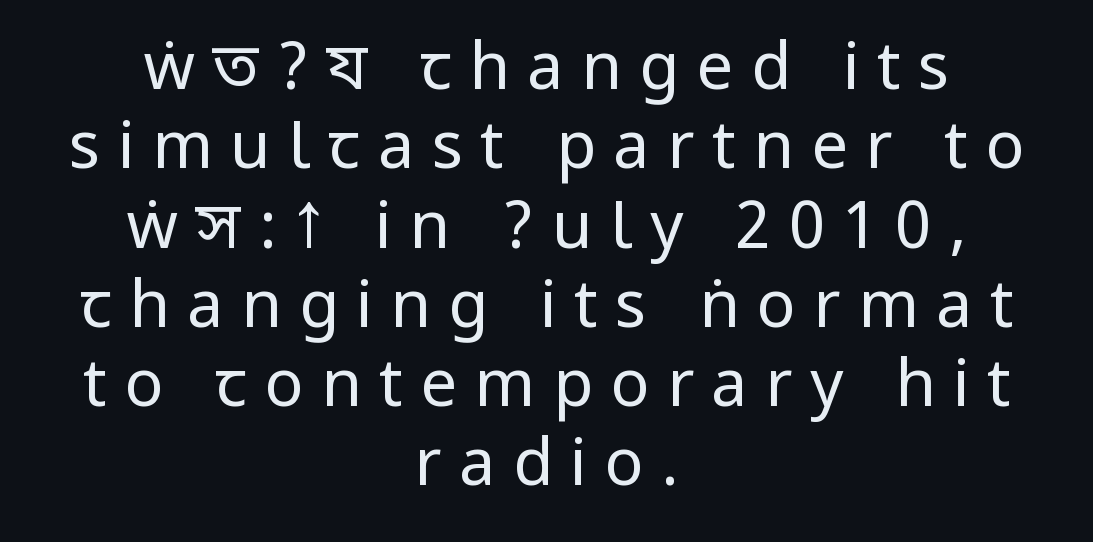
{"serif": "no", "italic": "no", "bold": "no", "weight": "regular", "width": "condensed", "stroke_contrast": "low", "underline": "no", "align": "center", "line_spacing_ratio": 1.22, "letter_spacing": "wide", "letter_spacing_em": 0.27, "glyph_px": 65}
